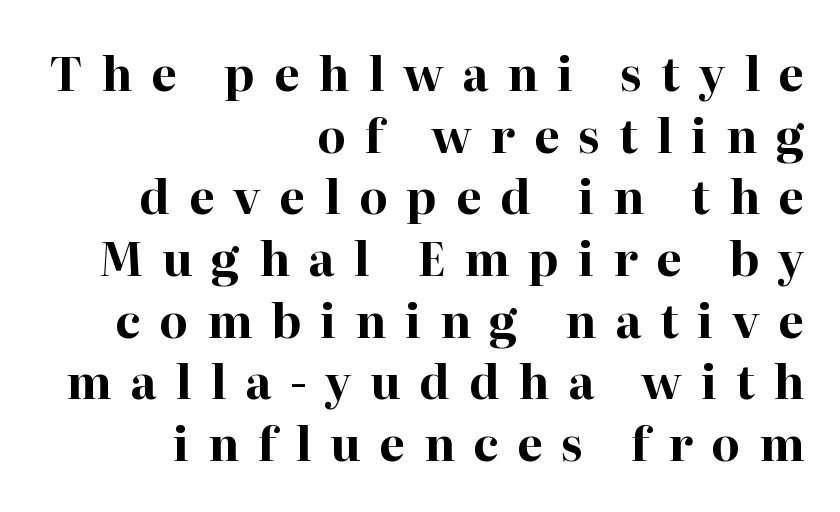
The image shows 46 px bold serif type, upright; set right-aligned, normal line spacing (1.34x), unusually wide letter spacing (+0.41 em), not underlined; high stroke contrast and a medium x-height.
